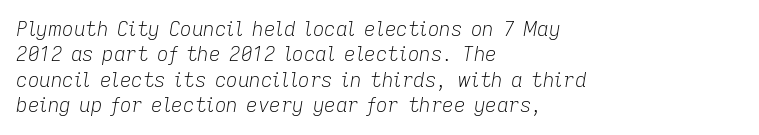
Q: Is the text bold? A: No.
Q: Is the text italic (slanted)? A: Yes, it leans right by about 9 degrees.
Q: Is the text underlined? A: No.
Q: How is the paragraph aligned? A: Left-aligned.
Q: Is the spacing between letters normal or unusually wide? A: Normal.
Q: Is the spacing between lines tight, normal or loose? A: Normal.
